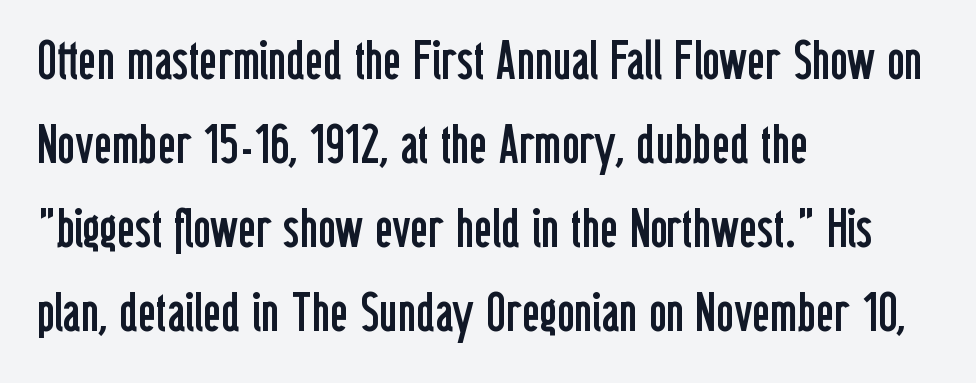
Each row of text sits above clean, open space. The passage shown is typeset with a sans-serif family. Notice how descenders clear the ascenders below comfortably — that's standard leading. Varying glyph widths throughout — classic text-font behaviour.
